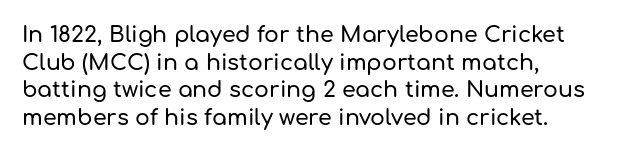
{"italic": "no", "underline": "no", "align": "left", "line_spacing": "normal", "line_spacing_ratio": 1.26, "letter_spacing": "normal", "letter_spacing_em": 0.0, "glyph_px": 22}
